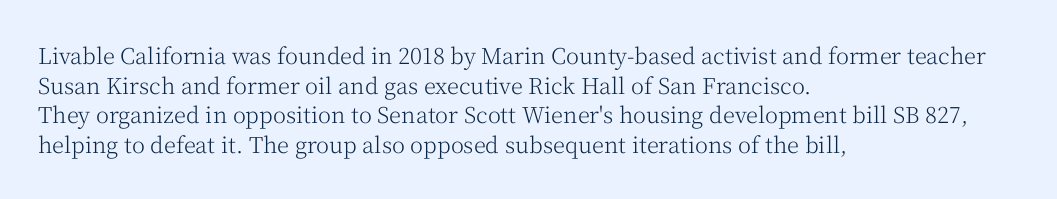
Q: Is the text bold? A: No.
Q: Is the text italic (slanted)? A: No, it is upright.
Q: Is the text underlined? A: No.
Q: How is the paragraph aligned? A: Left-aligned.
Q: Is the spacing between letters normal or unusually wide? A: Normal.
Q: Is the spacing between lines tight, normal or loose? A: Normal.
